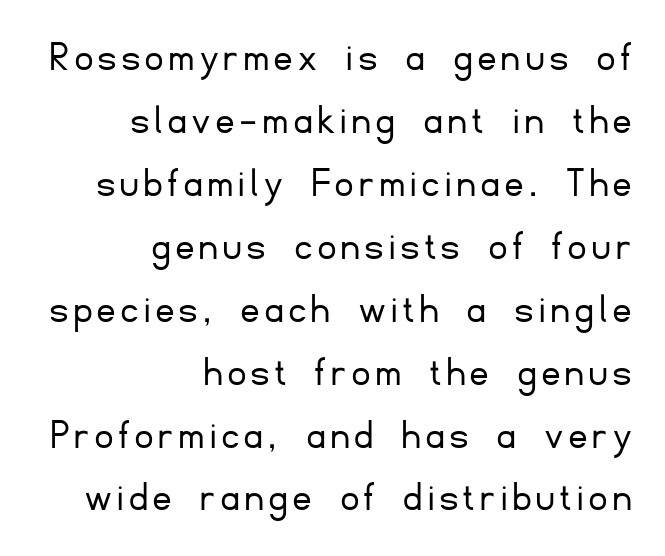
{"serif": "no", "italic": "no", "bold": "no", "weight": "light", "width": "normal", "stroke_contrast": "low", "x_height": "small", "monospaced": "no", "underline": "no", "align": "right", "line_spacing": "normal", "line_spacing_ratio": 1.43, "glyph_px": 44}
